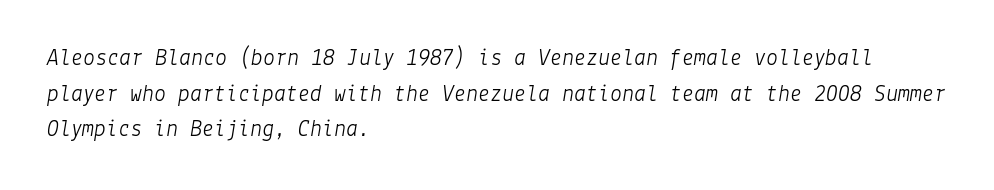
The string is rendered with underlining switched off. The letterforms sit shoulder to shoulder at normal distance. No chunkiness to these letters — they're not bold. Does the copy run flush right? No — it runs flush left. These lines sit exactly where default settings would place them.
